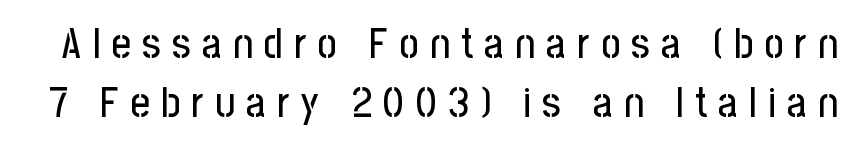
The image shows 42 px condensed sans-serif type, upright; set normal line spacing (1.4x), unusually wide letter spacing (+0.27 em), not underlined; low stroke contrast and a medium x-height.
